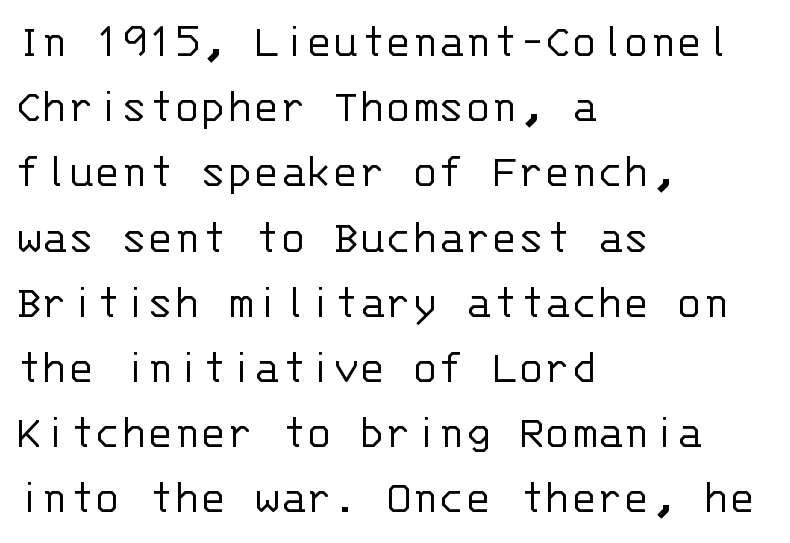
{"serif": "no", "italic": "no", "bold": "no", "weight": "light", "width": "normal", "stroke_contrast": "low", "x_height": "large", "monospaced": "yes", "underline": "no", "align": "left", "line_spacing": "normal", "line_spacing_ratio": 1.33, "letter_spacing": "normal", "letter_spacing_em": 0.0, "glyph_px": 49}
